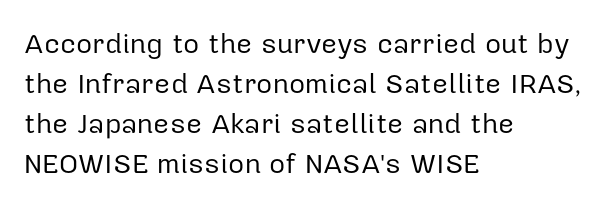
{"serif": "no", "italic": "no", "bold": "no", "weight": "regular", "width": "normal", "stroke_contrast": "low", "x_height": "medium", "monospaced": "no", "underline": "no", "align": "left", "line_spacing": "normal", "line_spacing_ratio": 1.43, "letter_spacing": "normal", "letter_spacing_em": 0.0, "glyph_px": 28}
